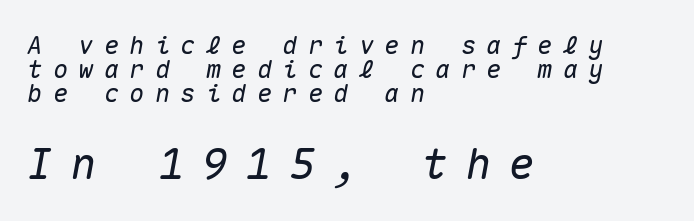
Descender tails drop into unmarked territory. The leading is snug, giving the passage a crowded texture. You can tell it's italic because the verticals aren't actually vertical. Each line starts at the same left margin while the right side varies. Size contrast runs from small at the top to large at the bottom.
